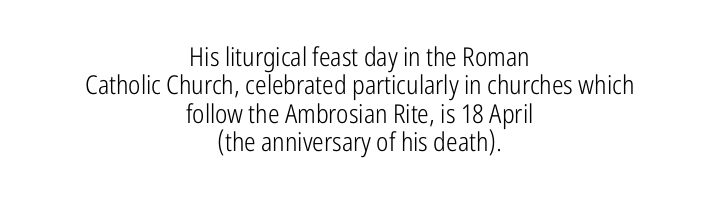
{"italic": "no", "bold": "no", "underline": "no", "align": "center", "line_spacing": "tight", "line_spacing_ratio": 1.09, "letter_spacing": "normal", "letter_spacing_em": 0.0, "glyph_px": 26}
